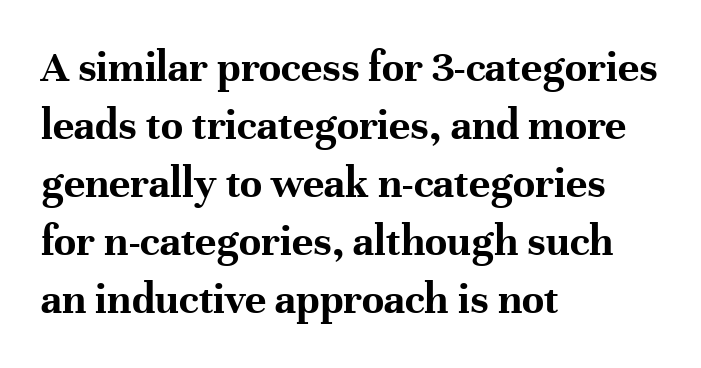
Regarding serifs, this sample has them. Characters follow at the spacing the type designer built in. This rendering uses left alignment, leaving the right contour irregular. Each letter keeps its own natural width here, so spacing adapts to shape. The font's upright variant was chosen for this text.
